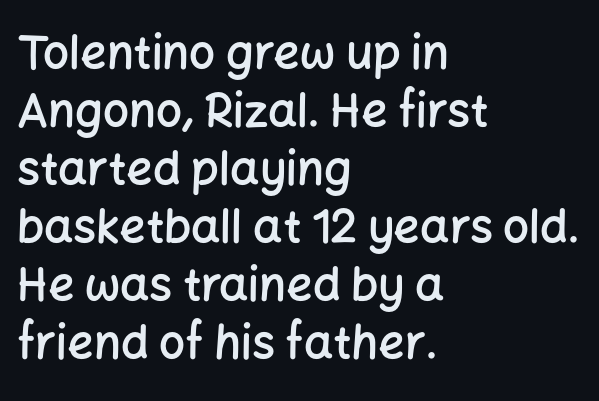
The image shows 46 px semibold sans-serif type, upright; set left-aligned, normal line spacing (1.26x), normal letter spacing, not underlined; low stroke contrast and a medium x-height.
